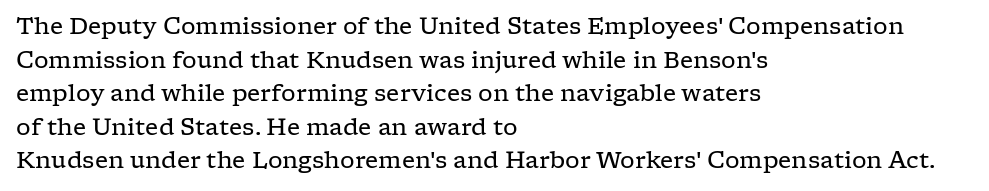
What stands out about the letter spacing? Nothing — it is the standard amount. Type without underlining. You can tell it's not italic because the verticals are truly vertical. Is there much room between lines? A standard amount, neither cramped nor airy.
